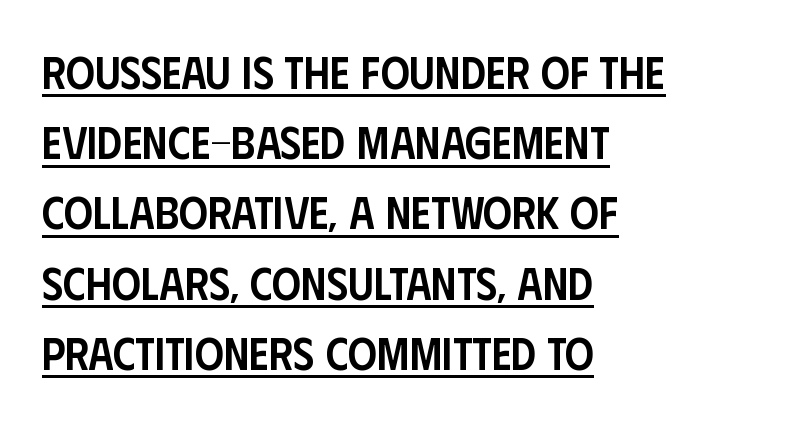
Q: Is the text bold? A: Semi-bold.
Q: Is the text italic (slanted)? A: No, it is upright.
Q: Is the typeface a serif or a sans-serif typeface? A: Sans-serif.
Q: Is the text underlined? A: Yes.
Q: How is the paragraph aligned? A: Left-aligned.
Q: Is the spacing between letters normal or unusually wide? A: Normal.
Q: Is the spacing between lines tight, normal or loose? A: Normal.
Q: Width (condensed, normal, or wide)? A: Condensed.
Q: Stroke contrast? A: Low.
Q: x-height? A: Large.
Q: Monospaced? A: No.
